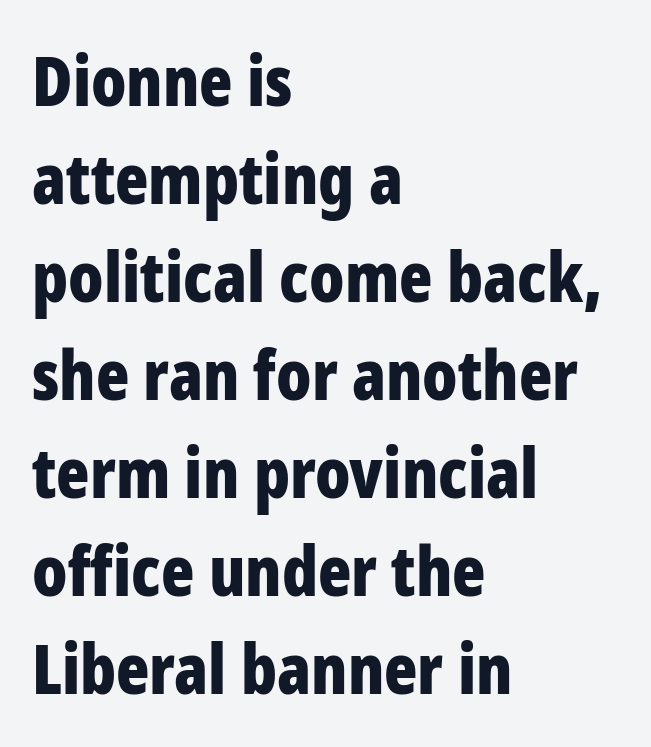
The image shows 69 px bold, condensed sans-serif type, upright; set left-aligned, normal line spacing (1.42x), normal letter spacing, not underlined; low stroke contrast and a medium x-height.
